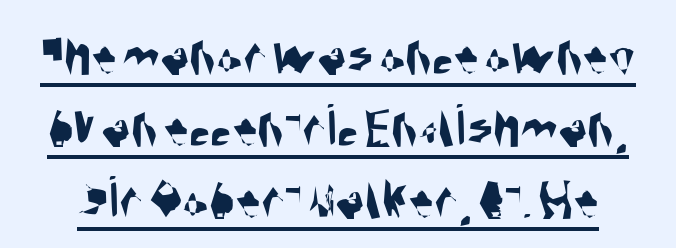
The image shows 61 px condensed sans-serif type; set line spacing 1.18x, normal letter spacing, underlined; medium stroke contrast and a large x-height.
